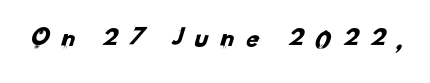
The image shows 28 px sans-serif type; set unusually wide letter spacing (+0.37 em), not underlined; low stroke contrast and a small x-height.
